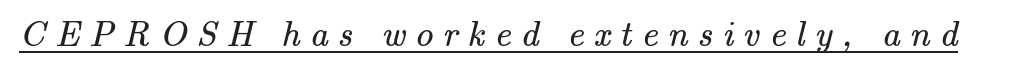
The image shows 36 px regular-weight serif type; set unusually wide letter spacing (+0.27 em), underlined; medium stroke contrast and a small x-height.
